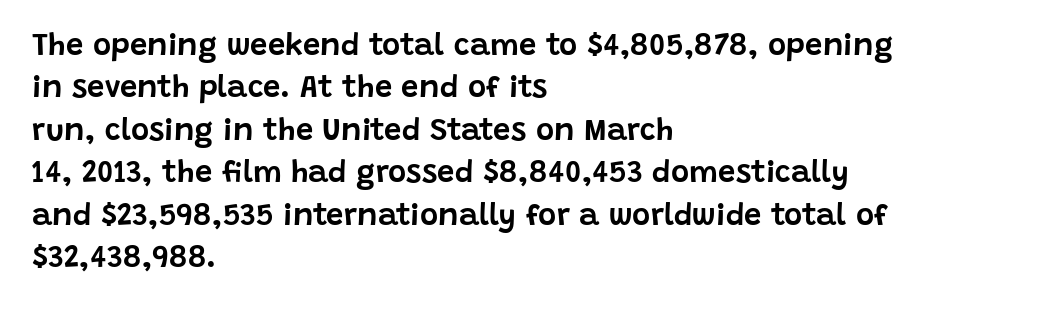
Q: Is the text italic (slanted)? A: No, it is upright.
Q: Is the typeface a serif or a sans-serif typeface? A: Sans-serif.
Q: Is the text underlined? A: No.
Q: How is the paragraph aligned? A: Left-aligned.
Q: Is the spacing between letters normal or unusually wide? A: Normal.
Q: Is the spacing between lines tight, normal or loose? A: Normal.
Q: Width (condensed, normal, or wide)? A: Normal.
Q: Stroke contrast? A: Low.
Q: x-height? A: Large.
Q: Monospaced? A: No.
